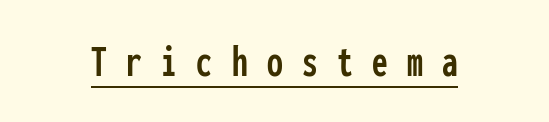
Q: Is the text italic (slanted)? A: No, it is upright.
Q: Is the typeface a serif or a sans-serif typeface? A: Sans-serif.
Q: Is the text underlined? A: Yes.
Q: Is the spacing between letters normal or unusually wide? A: Unusually wide.
Q: Width (condensed, normal, or wide)? A: Condensed.
Q: Stroke contrast? A: Low.
Q: x-height? A: Medium.
Q: Monospaced? A: Yes.
